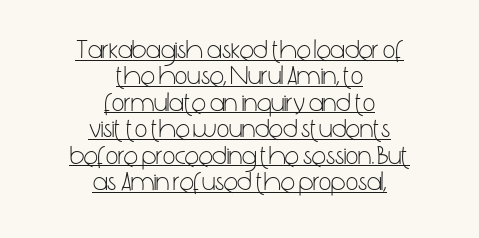
The typesetter chose a symmetrical, centered arrangement here. Each word holds together tightly as a unit, with standard inter-letter gaps. The typesetter has applied underlining to the passage shown. A quiet, ordinary-to-light weight characterises the typeface. Interline gaps are noticeably narrow in this sample.
